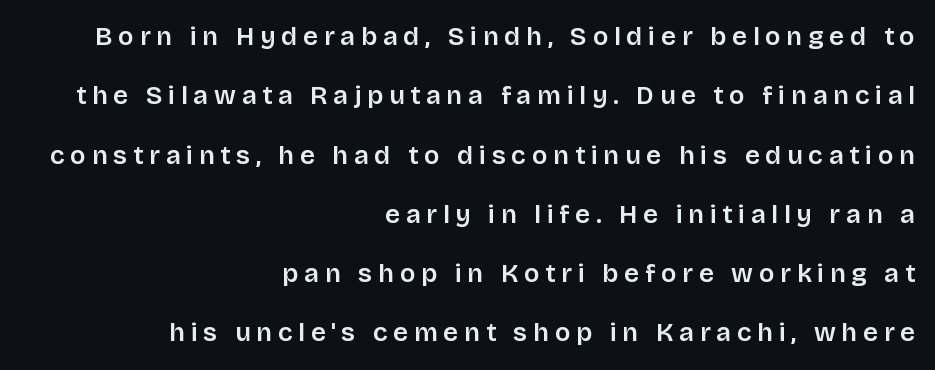
Q: Is the text italic (slanted)? A: No, it is upright.
Q: Is the text underlined? A: No.
Q: How is the paragraph aligned? A: Right-aligned.
Q: Is the spacing between letters normal or unusually wide? A: Unusually wide.
Q: Is the spacing between lines tight, normal or loose? A: Loose.
